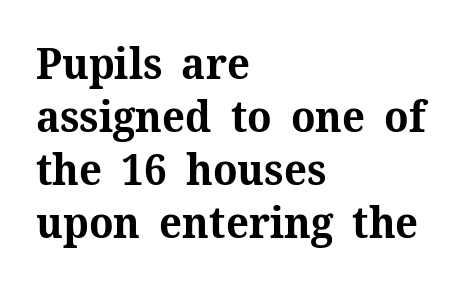
Q: Is the text bold? A: Yes.
Q: Is the text italic (slanted)? A: No, it is upright.
Q: Is the typeface a serif or a sans-serif typeface? A: Serif.
Q: Is the text underlined? A: No.
Q: How is the paragraph aligned? A: Left-aligned.
Q: Is the spacing between letters normal or unusually wide? A: Normal.
Q: Width (condensed, normal, or wide)? A: Normal.
Q: Stroke contrast? A: Medium.
Q: x-height? A: Medium.
Q: Monospaced? A: No.
